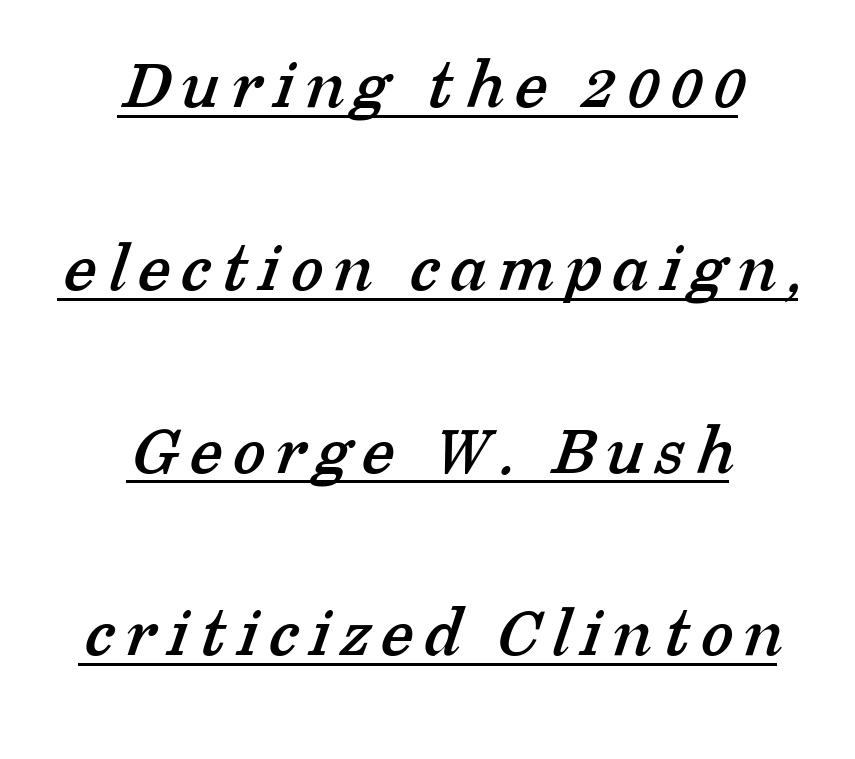
The image shows 74 px serif type; set centered, loose line spacing (2.47x), underlined; low stroke contrast and a medium x-height.
